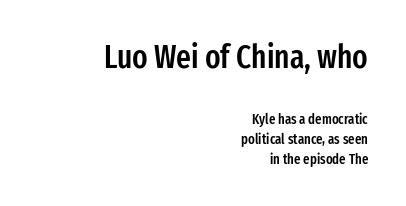
The image shows 32 px semibold, condensed sans-serif type, upright; set right-aligned, normal line spacing (1.44x), normal letter spacing, not underlined; the first (top) block is 2.29x larger; low stroke contrast and a medium x-height.
